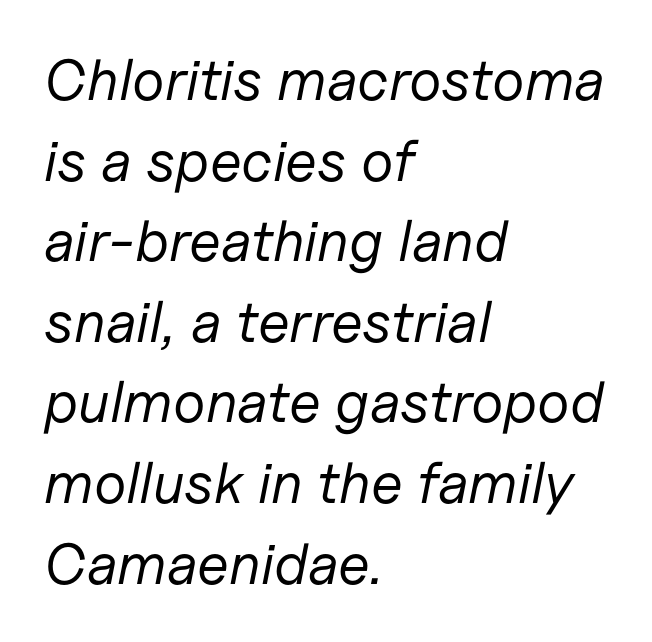
Q: Is the text bold? A: No.
Q: Is the text italic (slanted)? A: Yes, it leans right by about 11 degrees.
Q: Is the text underlined? A: No.
Q: How is the paragraph aligned? A: Left-aligned.
Q: Is the spacing between letters normal or unusually wide? A: Normal.
Q: Is the spacing between lines tight, normal or loose? A: Normal.
Q: Width (condensed, normal, or wide)? A: Normal.
Q: Stroke contrast? A: Low.
Q: x-height? A: Medium.
Q: Monospaced? A: No.
